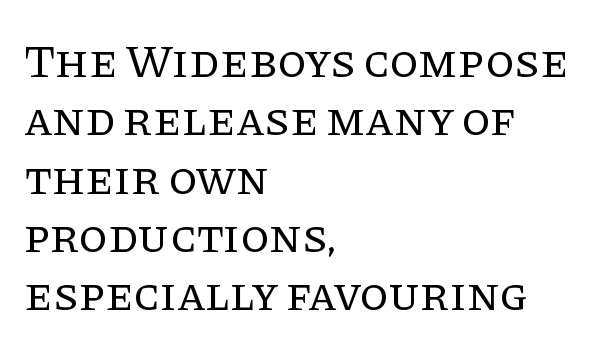
Q: Is the text bold? A: No.
Q: Is the text italic (slanted)? A: No, it is upright.
Q: Is the typeface a serif or a sans-serif typeface? A: Serif.
Q: Is the text underlined? A: No.
Q: How is the paragraph aligned? A: Left-aligned.
Q: Is the spacing between letters normal or unusually wide? A: Normal.
Q: Width (condensed, normal, or wide)? A: Normal.
Q: Stroke contrast? A: Low.
Q: x-height? A: Large.
Q: Monospaced? A: No.
